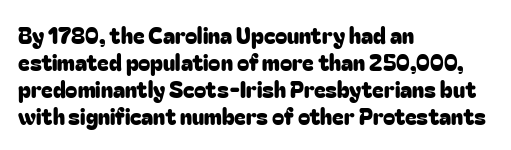
Is the block centered? No — it sits flush against the left margin. Beneath every word, the page is bare. What stands out about the letter spacing? Nothing — it is the standard amount. The lettering stays uniformly vertical, giving the passage a roman look.
